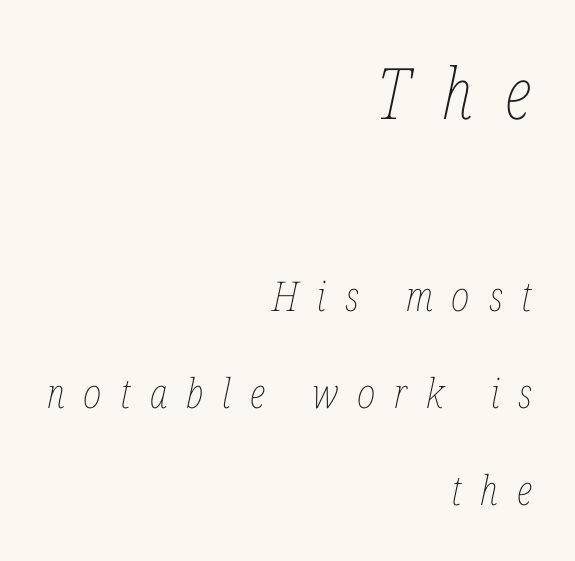
Italic: yes, the glyphs are oblique. A typesetter would call this proportional, since set widths differ per character. The strip under each line holds only bare page. Casual observation: everything's shoved over to the right. The lines are spread far apart with generous leading. Summary of weight: not heavy and not bold.
